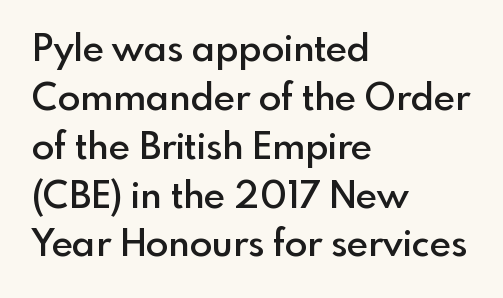
{"serif": "no", "italic": "no", "bold": "semi", "weight": "semibold", "width": "normal", "x_height": "small", "monospaced": "no", "underline": "no", "align": "left", "line_spacing": "normal", "line_spacing_ratio": 1.32, "letter_spacing": "normal", "letter_spacing_em": 0.0, "glyph_px": 37}
